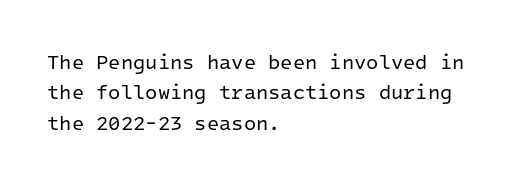
The typesetting does not lean heavy: it is not bold. Words appear dense and cohesive because spacing is normal. Every character sits straight up, as roman type does. What's the leading like? Ordinary, nothing unusual. Glance below the letters and you will spot only blank space.
